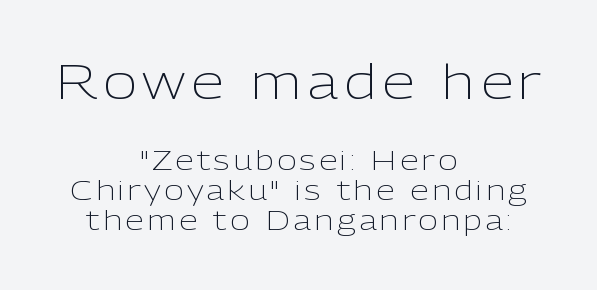
{"serif": "no", "italic": "no", "bold": "no", "weight": "light", "width": "normal", "stroke_contrast": "low", "x_height": "medium", "monospaced": "no", "underline": "no", "align": "center", "line_spacing": "tight", "line_spacing_ratio": 1.11, "larger_block": "first", "size_ratio": 1.74, "glyph_px": 47}
